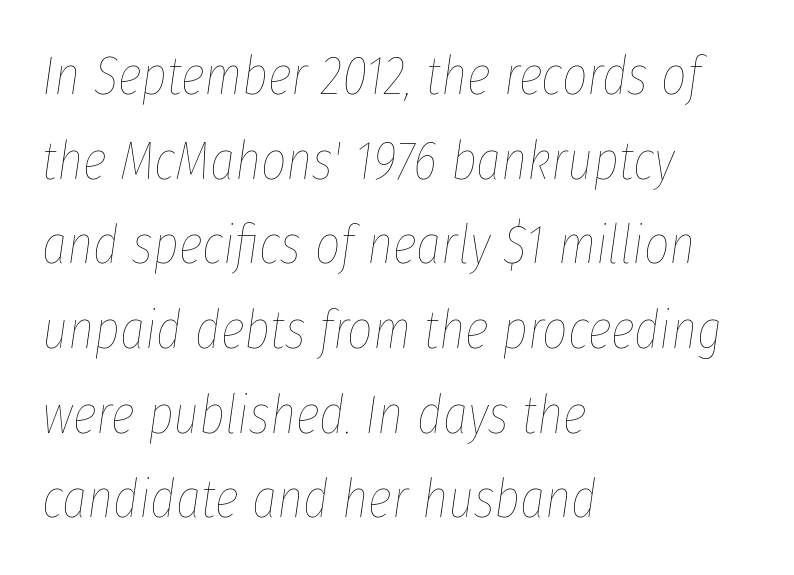
Glance below the letters and you will spot only blank space. The letters are slanted; this is an italic face. Each new line begins a customary step beneath the previous one. All the whitespace from short lines collects on the right. Observe the ordinary spacing: letters are neighbours, not strangers. This is not heavy type; no bold has been used.
